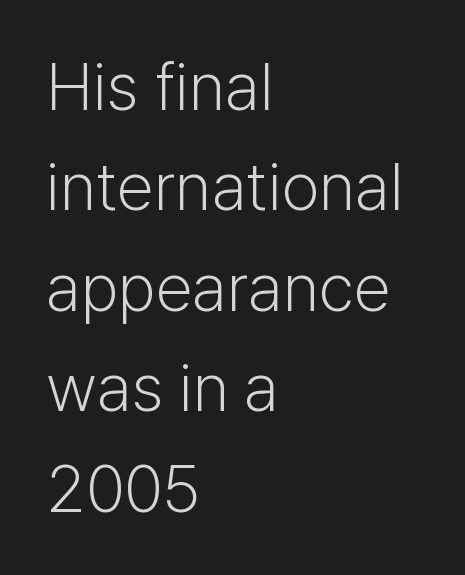
Q: Is the text bold? A: No.
Q: Is the text italic (slanted)? A: No, it is upright.
Q: Is the typeface a serif or a sans-serif typeface? A: Sans-serif.
Q: Is the text underlined? A: No.
Q: How is the paragraph aligned? A: Left-aligned.
Q: Is the spacing between letters normal or unusually wide? A: Normal.
Q: Is the spacing between lines tight, normal or loose? A: Normal.
Q: Width (condensed, normal, or wide)? A: Normal.
Q: Stroke contrast? A: Low.
Q: x-height? A: Medium.
Q: Monospaced? A: No.
